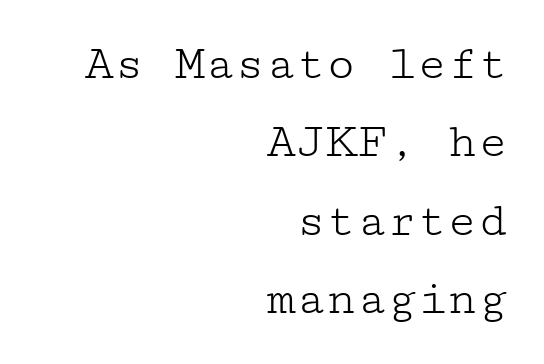
Q: Is the text bold? A: No.
Q: Is the text italic (slanted)? A: No, it is upright.
Q: Is the typeface a serif or a sans-serif typeface? A: Serif.
Q: Is the text underlined? A: No.
Q: How is the paragraph aligned? A: Right-aligned.
Q: Is the spacing between letters normal or unusually wide? A: Normal.
Q: Is the spacing between lines tight, normal or loose? A: Normal.
Q: Width (condensed, normal, or wide)? A: Wide.
Q: Stroke contrast? A: Low.
Q: x-height? A: Medium.
